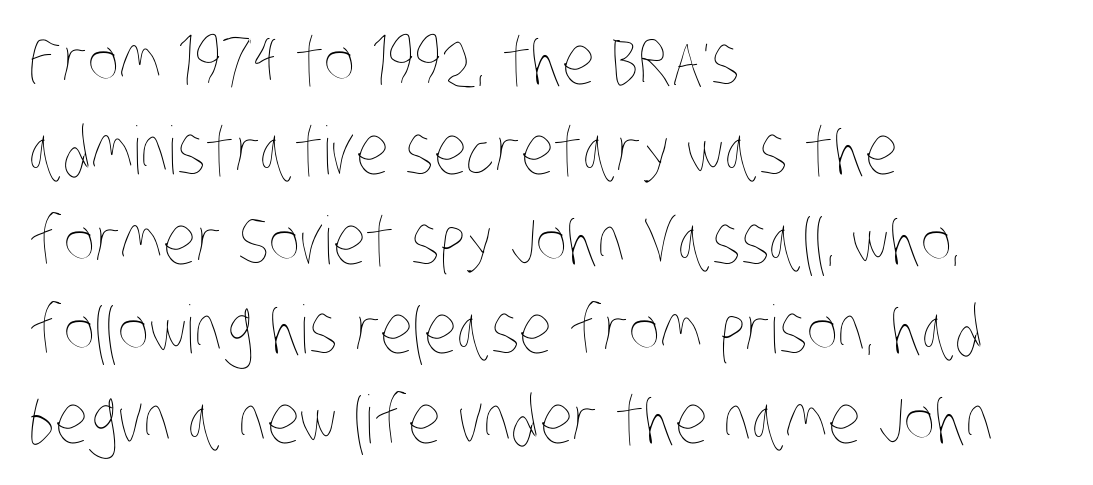
Q: Is the text bold? A: No.
Q: Is the text underlined? A: No.
Q: How is the paragraph aligned? A: Left-aligned.
Q: Is the spacing between letters normal or unusually wide? A: Normal.
Q: Is the spacing between lines tight, normal or loose? A: Normal.
Q: Width (condensed, normal, or wide)? A: Condensed.
Q: Stroke contrast? A: Low.
Q: x-height? A: Large.
Q: Monospaced? A: No.
